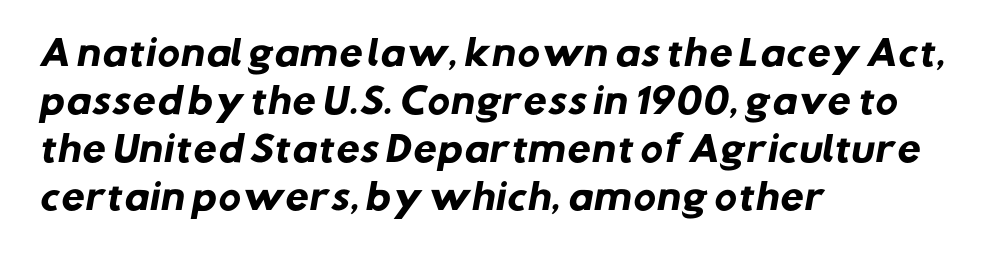
Q: Is the text bold? A: Yes.
Q: Is the typeface a serif or a sans-serif typeface? A: Sans-serif.
Q: Is the text underlined? A: No.
Q: How is the paragraph aligned? A: Left-aligned.
Q: Is the spacing between letters normal or unusually wide? A: Normal.
Q: Is the spacing between lines tight, normal or loose? A: Normal.
Q: Width (condensed, normal, or wide)? A: Normal.
Q: Stroke contrast? A: Low.
Q: x-height? A: Medium.
Q: Monospaced? A: No.
